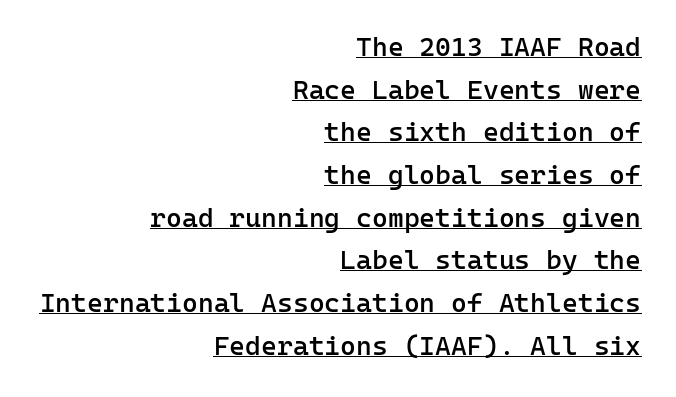
Q: Is the text bold? A: Semi-bold.
Q: Is the text italic (slanted)? A: No, it is upright.
Q: Is the text underlined? A: Yes.
Q: How is the paragraph aligned? A: Right-aligned.
Q: Is the spacing between letters normal or unusually wide? A: Normal.
Q: Is the spacing between lines tight, normal or loose? A: Normal.
